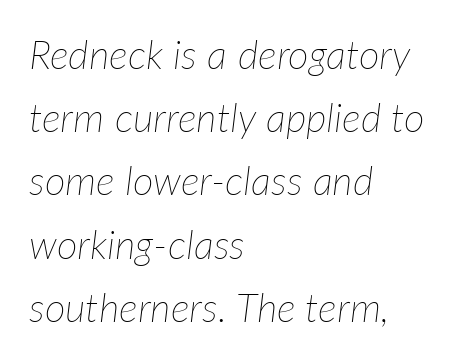
Q: Is the text bold? A: No.
Q: Is the text italic (slanted)? A: Yes, it leans right by about 7 degrees.
Q: Is the text underlined? A: No.
Q: How is the paragraph aligned? A: Left-aligned.
Q: Is the spacing between letters normal or unusually wide? A: Normal.
Q: Is the spacing between lines tight, normal or loose? A: Normal.
Q: Width (condensed, normal, or wide)? A: Normal.
Q: Stroke contrast? A: Low.
Q: x-height? A: Medium.
Q: Monospaced? A: No.
